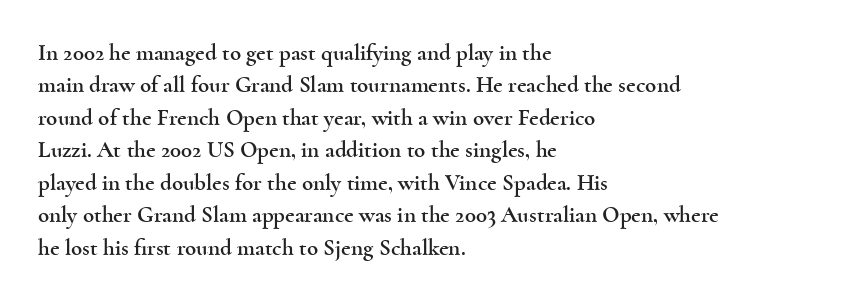
{"italic": "no", "underline": "no", "align": "left", "line_spacing": "normal", "line_spacing_ratio": 1.41, "letter_spacing": "normal", "letter_spacing_em": 0.0, "glyph_px": 23}
